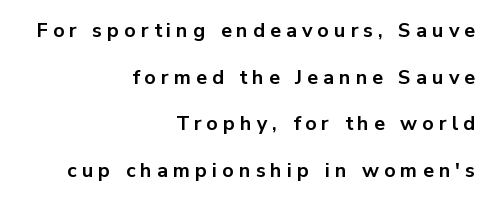
{"italic": "no", "bold": "yes", "underline": "no", "align": "right", "line_spacing": "loose", "line_spacing_ratio": 2.33, "letter_spacing": "wide", "letter_spacing_em": 0.25, "glyph_px": 20}
